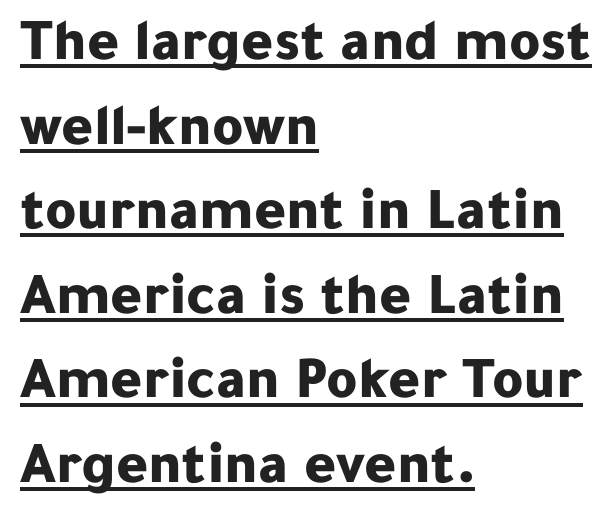
{"serif": "no", "italic": "no", "bold": "yes", "weight": "bold", "width": "normal", "stroke_contrast": "low", "x_height": "medium", "monospaced": "no", "underline": "yes", "align": "left", "line_spacing": "normal", "line_spacing_ratio": 1.41, "letter_spacing": "normal", "letter_spacing_em": 0.0, "glyph_px": 60}
